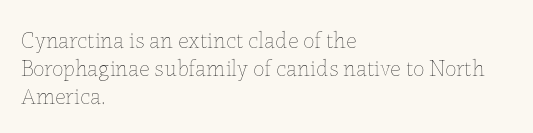
Q: Is the text bold? A: No.
Q: Is the text italic (slanted)? A: No, it is upright.
Q: Is the text underlined? A: No.
Q: How is the paragraph aligned? A: Left-aligned.
Q: Is the spacing between letters normal or unusually wide? A: Normal.
